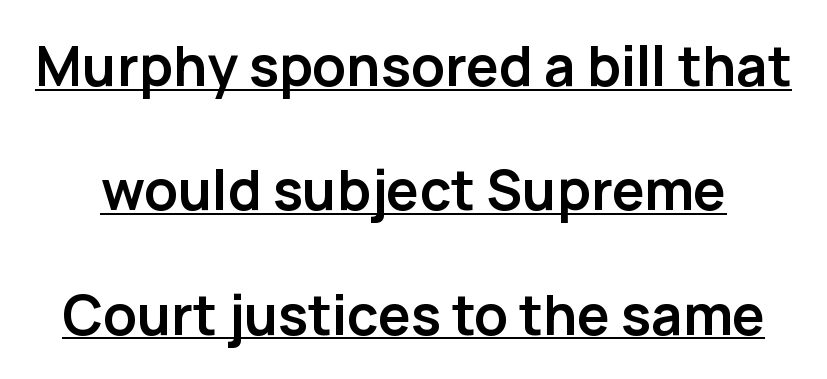
The image shows 55 px semibold sans-serif type, upright; set loose line spacing (2.26x), normal letter spacing, underlined; low stroke contrast and a medium x-height.
